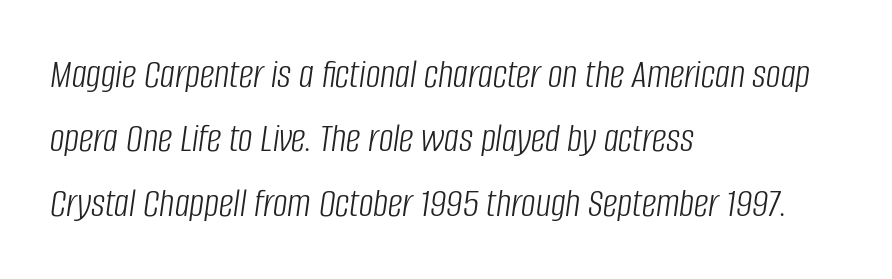
The ragged edge is on the right, which tells us the setting is flush left. Heft: none added — not bold. Every character sits at an angle, as italics do. Honestly, there is no underline to notice here at all. Students, observe: this is what conventionally led text looks like.
